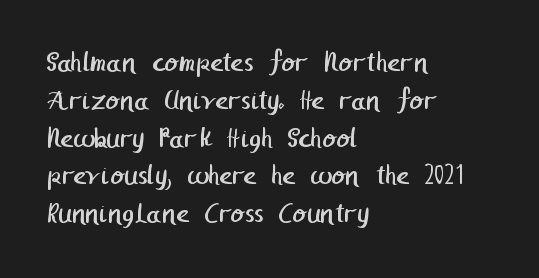
The image shows 31 px regular-weight sans-serif type; set left-aligned, line spacing 1.22x, normal letter spacing, not underlined; low stroke contrast and a medium x-height.
